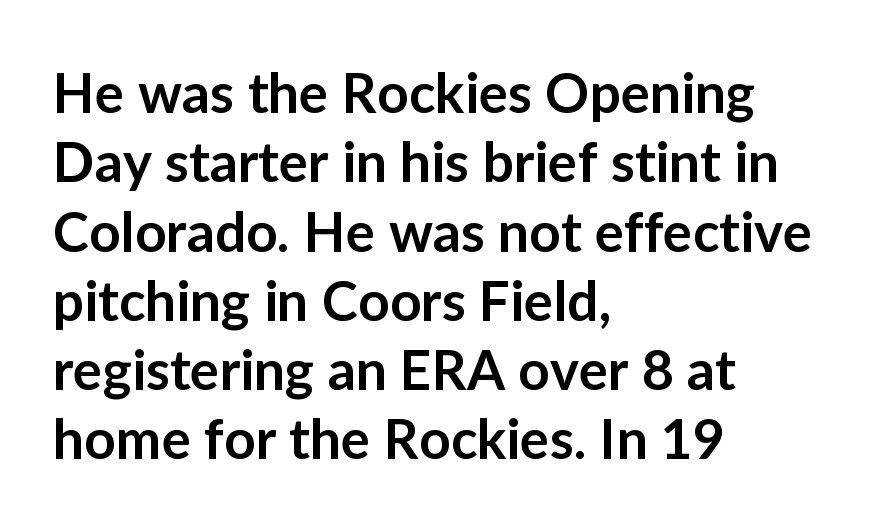
Stroke terminals: plain, sans-serif. Strokes here are thickened, but only to semibold level. Descenders are the only things crossing below the line. Each letter keeps its own natural width here, so spacing adapts to shape. Does the copy run flush right? No — it runs flush left. Short note: letters normally spaced.
